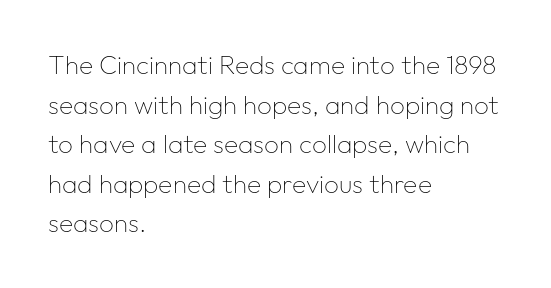
{"italic": "no", "bold": "no", "underline": "no", "align": "left", "line_spacing": "normal", "line_spacing_ratio": 1.52, "letter_spacing": "normal", "letter_spacing_em": 0.0, "glyph_px": 26}
